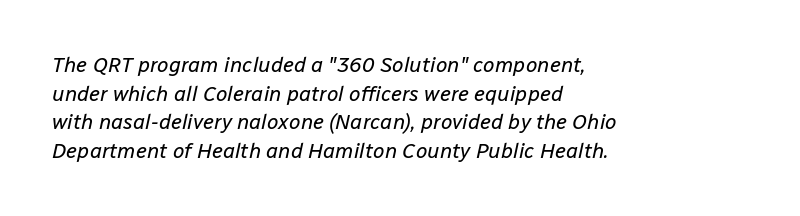
{"italic": "yes", "lean": "right", "slant_degrees": 12, "bold": "no", "underline": "no", "align": "left", "line_spacing": "normal", "line_spacing_ratio": 1.36, "letter_spacing": "normal", "letter_spacing_em": 0.0, "glyph_px": 21}
